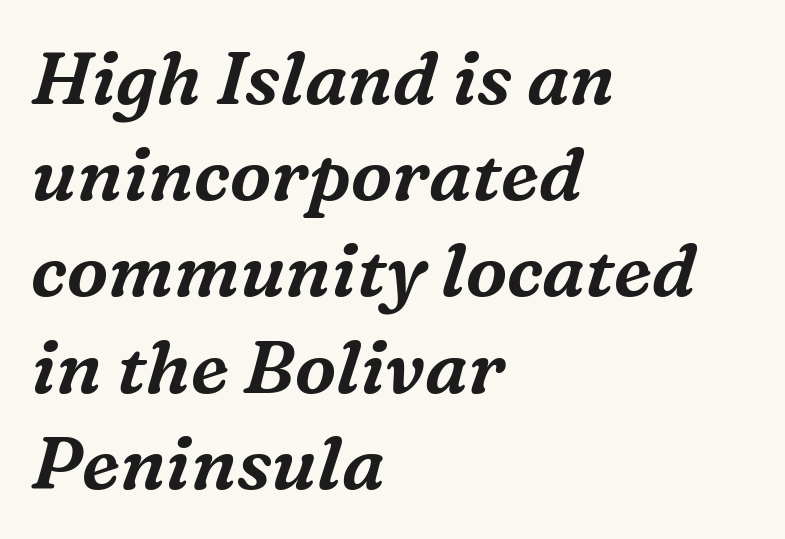
{"serif": "yes", "italic": "yes", "lean": "right", "slant_degrees": 16, "width": "normal", "stroke_contrast": "medium", "x_height": "medium", "monospaced": "no", "underline": "no", "align": "left", "line_spacing": "normal", "line_spacing_ratio": 1.3, "letter_spacing": "normal", "letter_spacing_em": 0.0, "glyph_px": 74}
